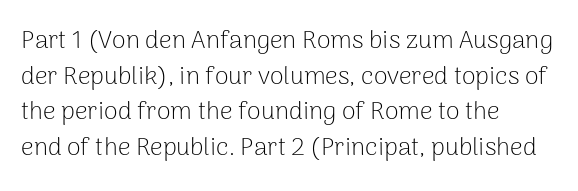
No word sits above an underline. These lines stack with their left ends in a neat column. The line-height multiplier appears to be the usual default. Ordinary non-slanted type is in use. Students, note that the glyphs here touch the page at normal intervals.
